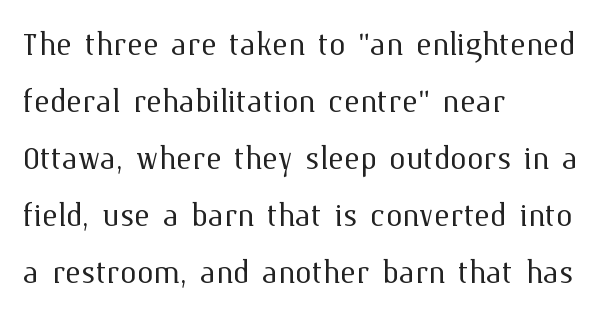
{"italic": "no", "bold": "no", "weight": "light", "width": "normal", "stroke_contrast": "medium", "x_height": "medium", "monospaced": "no", "underline": "no", "align": "left", "line_spacing": "normal", "line_spacing_ratio": 1.36, "letter_spacing": "normal", "letter_spacing_em": 0.0, "glyph_px": 42}
